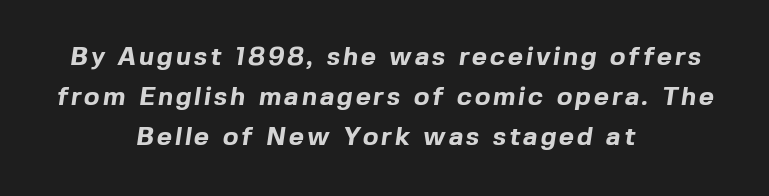
Q: Is the text bold? A: Yes.
Q: Is the text underlined? A: No.
Q: How is the paragraph aligned? A: Centered.
Q: Is the spacing between lines tight, normal or loose? A: Normal.
